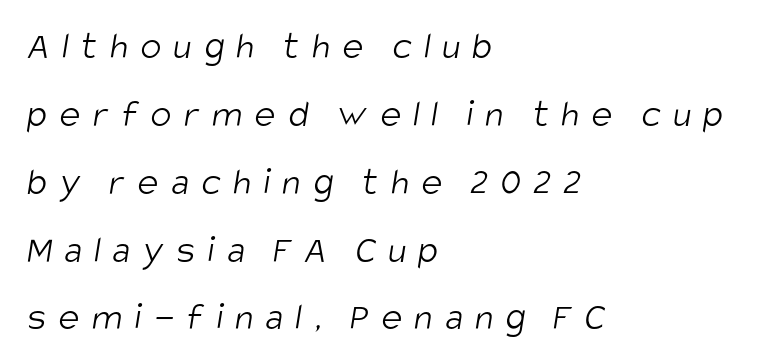
This is not heavy type; no bold has been used. Letterform terminals end flat and unadorned throughout the passage. Check under the words: just untouched page. A typesetter would call this heavily tracked-out type. Line beginnings align vertically; line endings do not.
